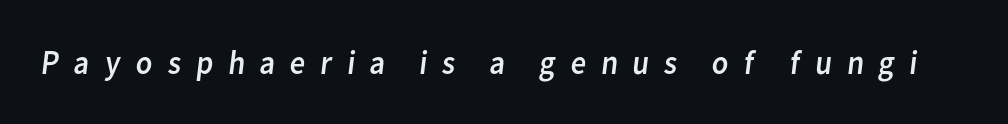
{"serif": "no", "bold": "no", "weight": "regular", "width": "normal", "stroke_contrast": "low", "x_height": "medium", "monospaced": "no", "underline": "no", "letter_spacing": "wide", "letter_spacing_em": 0.4, "glyph_px": 34}
